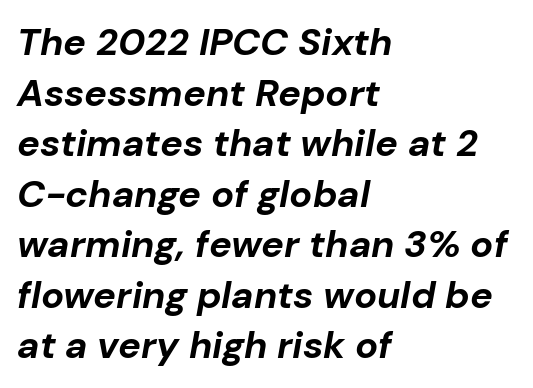
Leading matches the norm, producing a regular column. Left-aligned paragraph, ragged on the right. Bare-footed words on every line. Think of a printed novel: that variable character pitch is what you see here. Bold? Absolutely — the strokes are thick and heavy.
